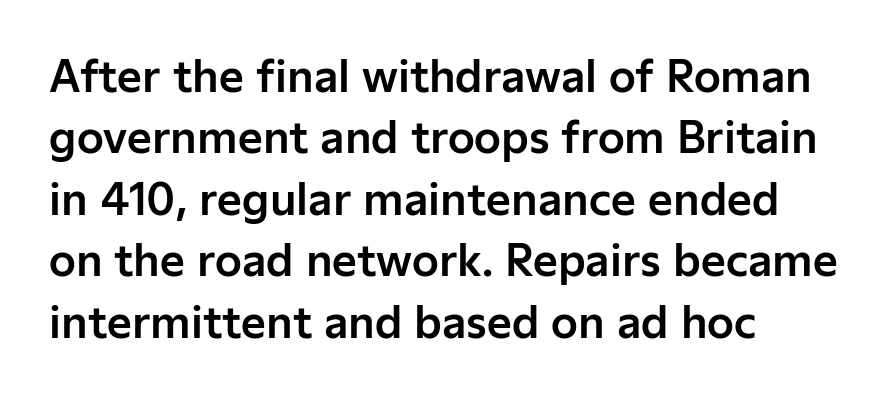
{"serif": "no", "italic": "no", "width": "normal", "stroke_contrast": "low", "x_height": "medium", "monospaced": "no", "underline": "no", "align": "left", "line_spacing": "normal", "line_spacing_ratio": 1.43, "letter_spacing": "normal", "letter_spacing_em": 0.0, "glyph_px": 43}
